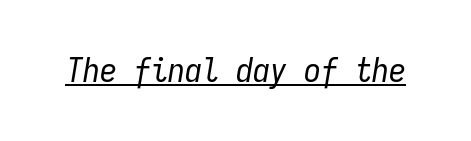
Q: Is the text bold? A: No.
Q: Is the text italic (slanted)? A: Yes, it leans right by about 9 degrees.
Q: Is the text underlined? A: Yes.
Q: Is the spacing between letters normal or unusually wide? A: Normal.
Q: Width (condensed, normal, or wide)? A: Condensed.
Q: Stroke contrast? A: Low.
Q: x-height? A: Medium.
Q: Monospaced? A: Yes.
